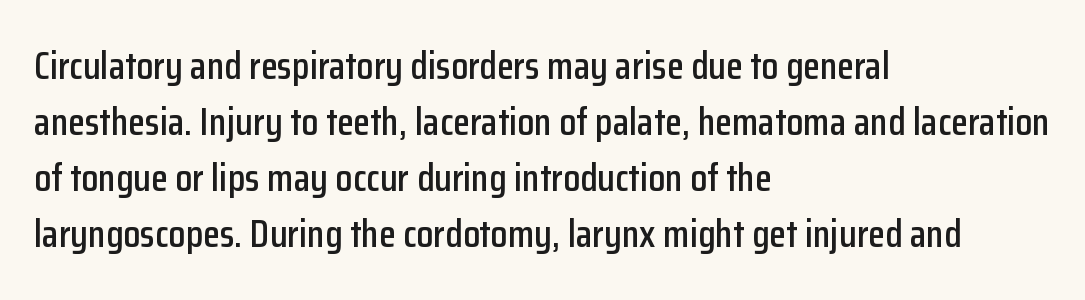
The line texture is even and compact thanks to regular tracking. The letters stand straight up with perfectly vertical stems. Caption: multi-line text, flush left, ragged right. Each new line begins a customary step beneath the previous one. The words here are not underlined.
